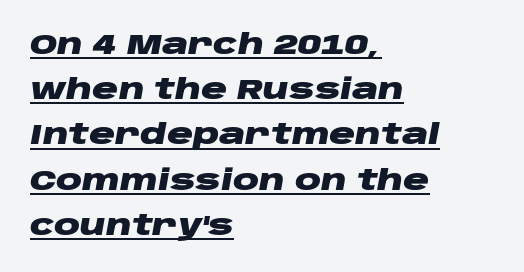
Q: Is the text bold? A: Yes.
Q: Is the text italic (slanted)? A: Yes, it leans right by about 10 degrees.
Q: Is the text underlined? A: Yes.
Q: How is the paragraph aligned? A: Left-aligned.
Q: Is the spacing between letters normal or unusually wide? A: Normal.
Q: Is the spacing between lines tight, normal or loose? A: Normal.
Q: Width (condensed, normal, or wide)? A: Wide.
Q: Stroke contrast? A: Low.
Q: x-height? A: Large.
Q: Monospaced? A: No.
